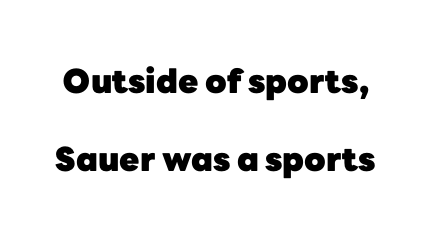
The letters sit at their default tracking, neither squeezed nor spread. Rows of type keep a wide berth in the vertical direction. The rendering uses a bold face; every stroke is thick and dark. You can tell from the bare stems that sans-serif type was used.
